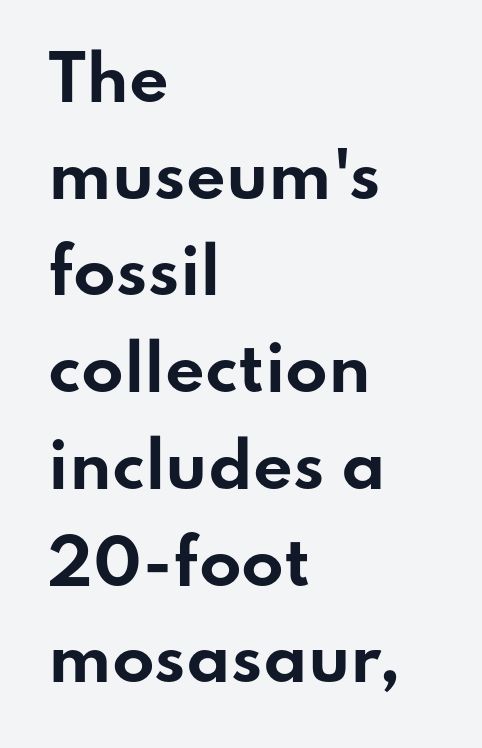
Q: Is the text bold? A: Yes.
Q: Is the text italic (slanted)? A: No, it is upright.
Q: Is the typeface a serif or a sans-serif typeface? A: Sans-serif.
Q: Is the text underlined? A: No.
Q: How is the paragraph aligned? A: Left-aligned.
Q: Is the spacing between letters normal or unusually wide? A: Normal.
Q: Is the spacing between lines tight, normal or loose? A: Normal.
Q: Width (condensed, normal, or wide)? A: Wide.
Q: Stroke contrast? A: Low.
Q: x-height? A: Small.
Q: Monospaced? A: No.
